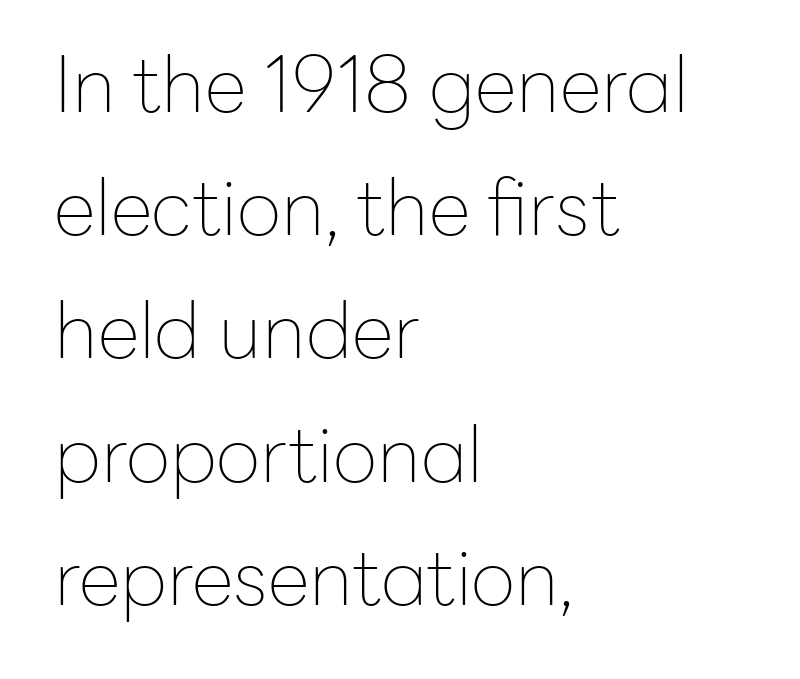
Q: Is the text bold? A: No.
Q: Is the text italic (slanted)? A: No, it is upright.
Q: Is the typeface a serif or a sans-serif typeface? A: Sans-serif.
Q: Is the text underlined? A: No.
Q: How is the paragraph aligned? A: Left-aligned.
Q: Is the spacing between letters normal or unusually wide? A: Normal.
Q: Is the spacing between lines tight, normal or loose? A: Normal.
Q: Width (condensed, normal, or wide)? A: Normal.
Q: Stroke contrast? A: Low.
Q: x-height? A: Medium.
Q: Monospaced? A: No.
